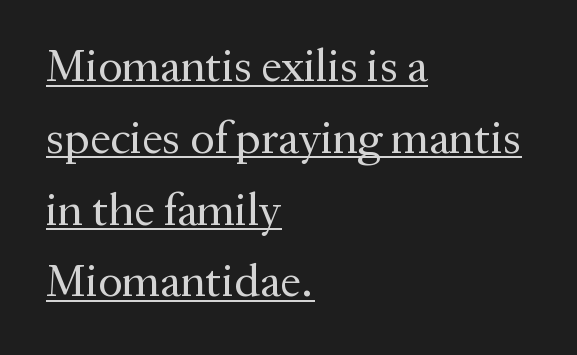
The image shows 46 px regular-weight serif type, upright; set left-aligned, normal line spacing (1.56x), normal letter spacing, underlined; medium stroke contrast and a medium x-height.
